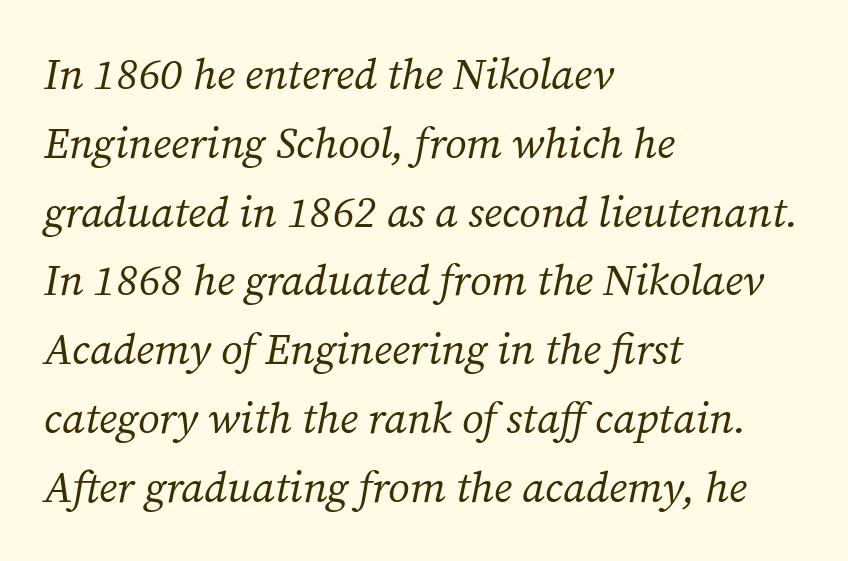
{"serif": "yes", "italic": "yes", "lean": "right", "slant_degrees": 12, "bold": "no", "weight": "regular", "width": "normal", "stroke_contrast": "medium", "x_height": "medium", "monospaced": "no", "underline": "no", "align": "left", "line_spacing": "normal", "line_spacing_ratio": 1.6, "letter_spacing": "normal", "letter_spacing_em": 0.0, "glyph_px": 43}
